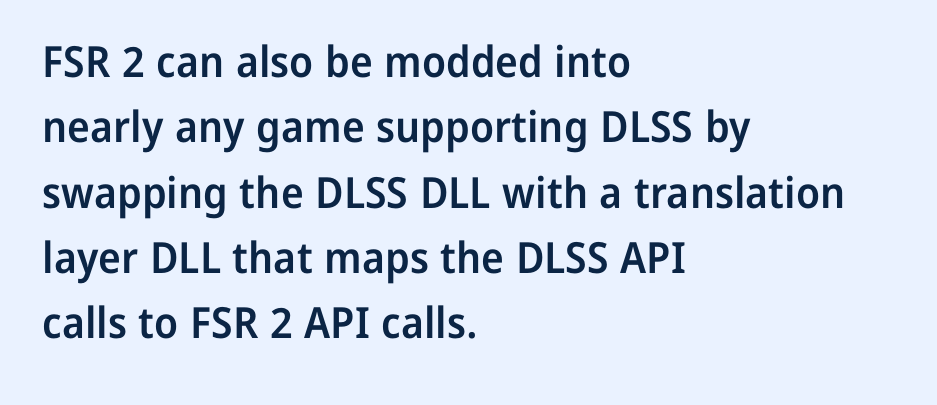
Q: Is the text bold? A: Semi-bold.
Q: Is the text italic (slanted)? A: No, it is upright.
Q: Is the typeface a serif or a sans-serif typeface? A: Sans-serif.
Q: Is the text underlined? A: No.
Q: How is the paragraph aligned? A: Left-aligned.
Q: Is the spacing between letters normal or unusually wide? A: Normal.
Q: Is the spacing between lines tight, normal or loose? A: Normal.
Q: Width (condensed, normal, or wide)? A: Normal.
Q: Stroke contrast? A: Low.
Q: x-height? A: Medium.
Q: Monospaced? A: No.
